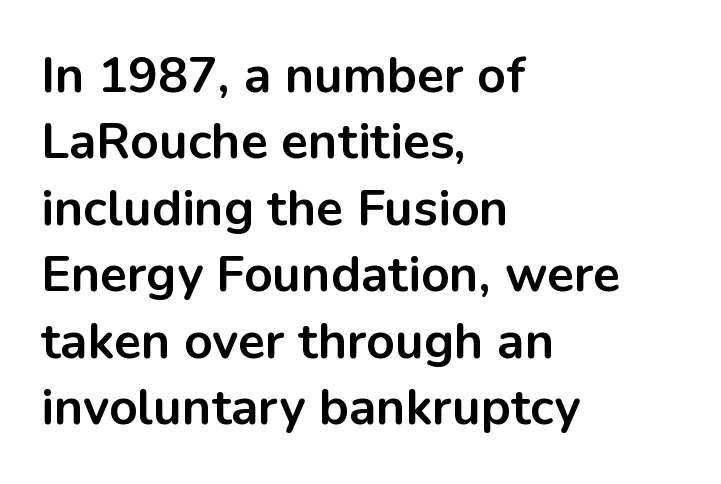
{"serif": "no", "italic": "no", "bold": "yes", "weight": "bold", "width": "normal", "stroke_contrast": "low", "x_height": "medium", "monospaced": "no", "underline": "no", "align": "left", "line_spacing": "normal", "line_spacing_ratio": 1.33, "letter_spacing": "normal", "letter_spacing_em": 0.0, "glyph_px": 50}
